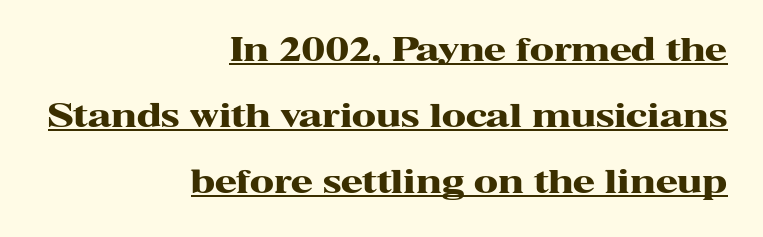
The image shows 32 px heavy, wide serif type, upright; set right-aligned, loose line spacing (2.06x), normal letter spacing, underlined; high stroke contrast and a medium x-height.
